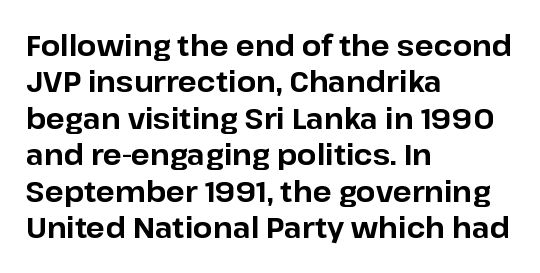
{"serif": "no", "italic": "no", "bold": "yes", "weight": "bold", "width": "normal", "stroke_contrast": "low", "x_height": "medium", "monospaced": "no", "underline": "no", "align": "left", "line_spacing": "normal", "line_spacing_ratio": 1.3, "letter_spacing": "normal", "letter_spacing_em": 0.0, "glyph_px": 28}
